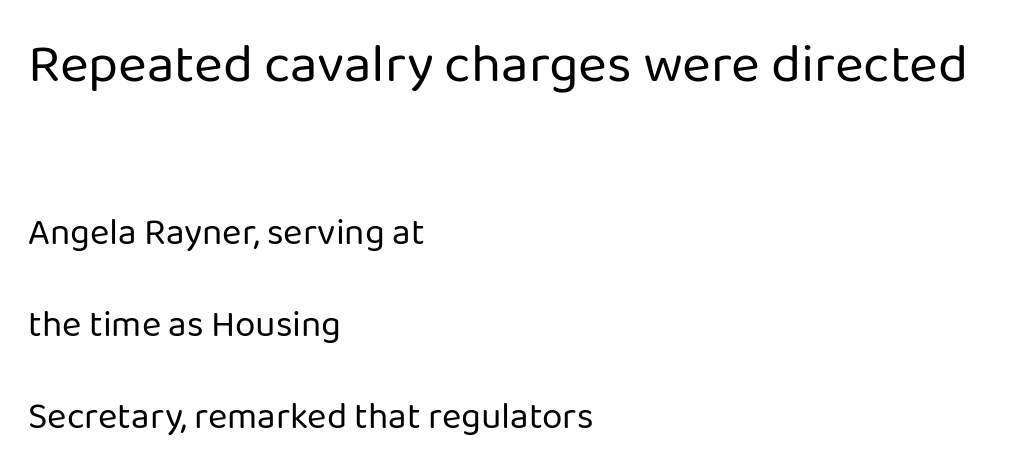
Heaviness? Minimal to ordinary, like unemphasized prose. Size contrast runs from large at the top to small at the bottom. Each new line begins a long way beneath the previous one. Quick note: not italic, upright. Short and long lines alike share a common starting point at left. I'd call this a sans setting — the letters go barefoot.
